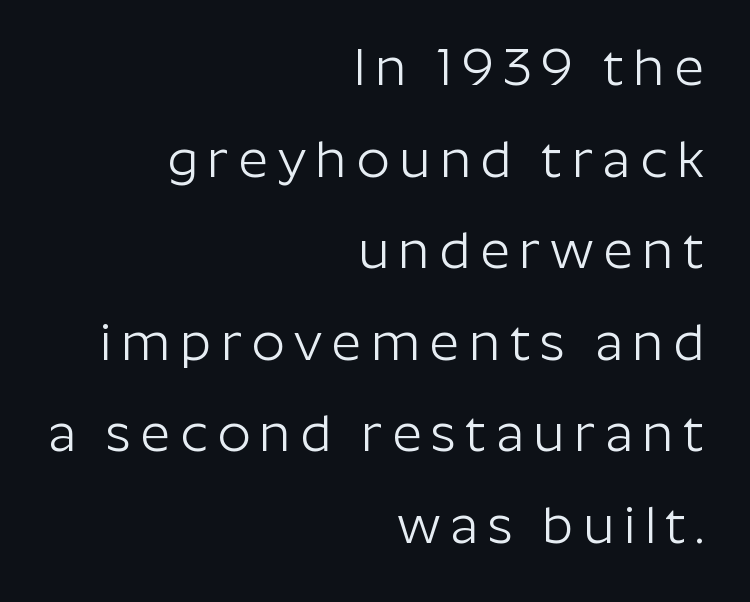
{"serif": "no", "italic": "no", "bold": "no", "weight": "light", "width": "normal", "stroke_contrast": "low", "x_height": "medium", "monospaced": "no", "underline": "no", "align": "right", "line_spacing_ratio": 1.76, "glyph_px": 52}
